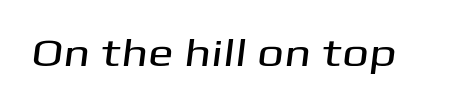
{"serif": "no", "width": "wide", "stroke_contrast": "medium", "x_height": "medium", "monospaced": "no", "underline": "no", "letter_spacing": "normal", "letter_spacing_em": 0.0, "glyph_px": 38}
